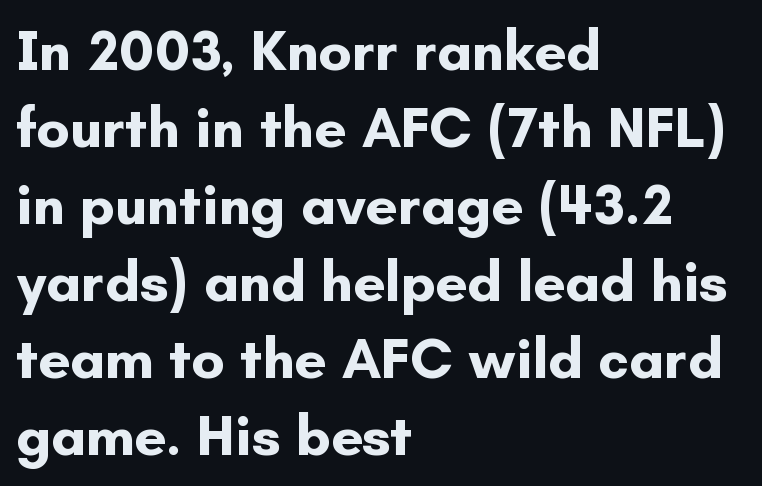
The image shows 57 px bold sans-serif type, upright; set left-aligned, normal line spacing (1.35x), normal letter spacing, not underlined; low stroke contrast and a small x-height.
